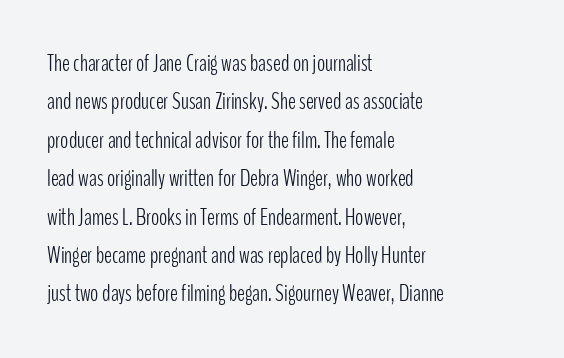
Plain, unruled lines of type. No heavy texture on the line: the type isn't bold. Look at the tracking — it's just the regular setting, nothing added. The axis of the letterforms is exactly vertical. The rows are spaced the way most documents space them.
